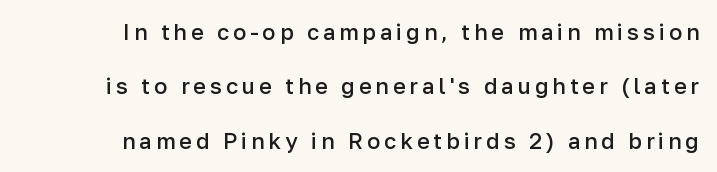
{"italic": "no", "bold": "semi", "underline": "no", "align": "right", "line_spacing": "loose", "line_spacing_ratio": 2.47, "glyph_px": 22}
